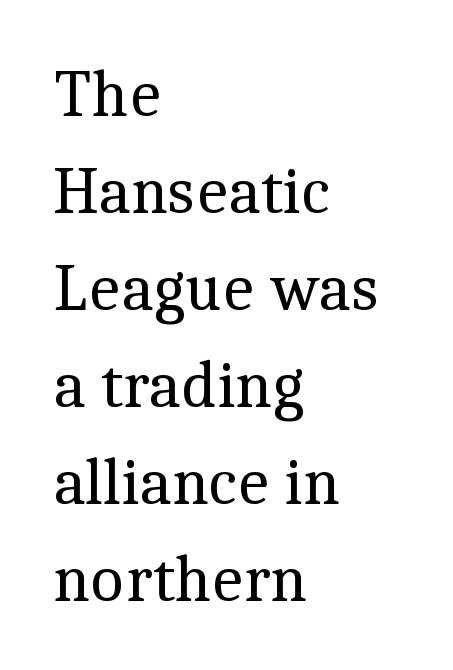
Q: Is the text bold? A: No.
Q: Is the text italic (slanted)? A: No, it is upright.
Q: Is the typeface a serif or a sans-serif typeface? A: Serif.
Q: Is the text underlined? A: No.
Q: How is the paragraph aligned? A: Left-aligned.
Q: Is the spacing between letters normal or unusually wide? A: Normal.
Q: Is the spacing between lines tight, normal or loose? A: Normal.
Q: Width (condensed, normal, or wide)? A: Normal.
Q: x-height? A: Medium.
Q: Monospaced? A: No.
